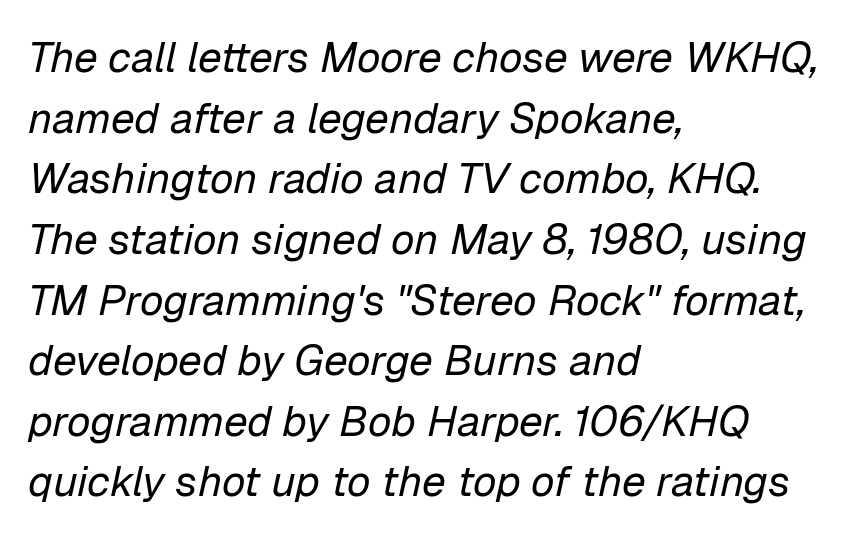
{"italic": "yes", "lean": "right", "slant_degrees": 12, "bold": "no", "weight": "regular", "width": "normal", "stroke_contrast": "low", "x_height": "medium", "monospaced": "no", "underline": "no", "align": "left", "line_spacing": "normal", "line_spacing_ratio": 1.41, "letter_spacing": "normal", "letter_spacing_em": 0.0, "glyph_px": 43}
